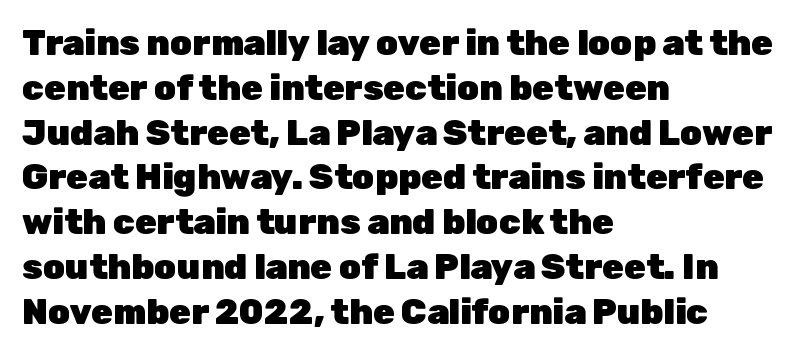
Q: Is the text bold? A: Yes.
Q: Is the text italic (slanted)? A: No, it is upright.
Q: Is the typeface a serif or a sans-serif typeface? A: Sans-serif.
Q: Is the text underlined? A: No.
Q: How is the paragraph aligned? A: Left-aligned.
Q: Is the spacing between letters normal or unusually wide? A: Normal.
Q: Is the spacing between lines tight, normal or loose? A: Normal.
Q: Width (condensed, normal, or wide)? A: Normal.
Q: Stroke contrast? A: Low.
Q: x-height? A: Medium.
Q: Monospaced? A: No.
